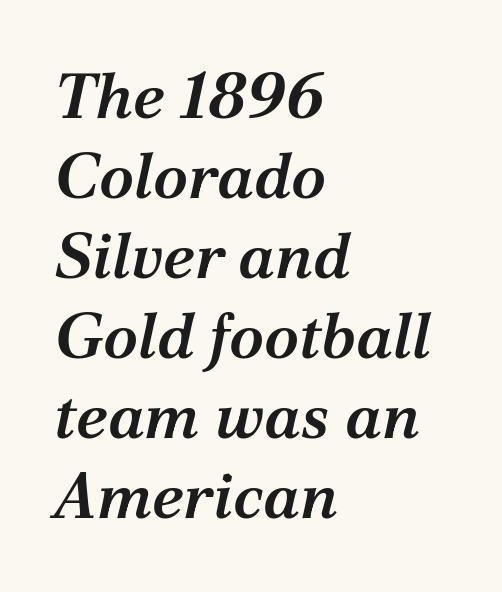
The image shows 64 px semibold serif type, italic (leaning right); set left-aligned, normal line spacing (1.25x), normal letter spacing, not underlined; medium stroke contrast and a medium x-height.
